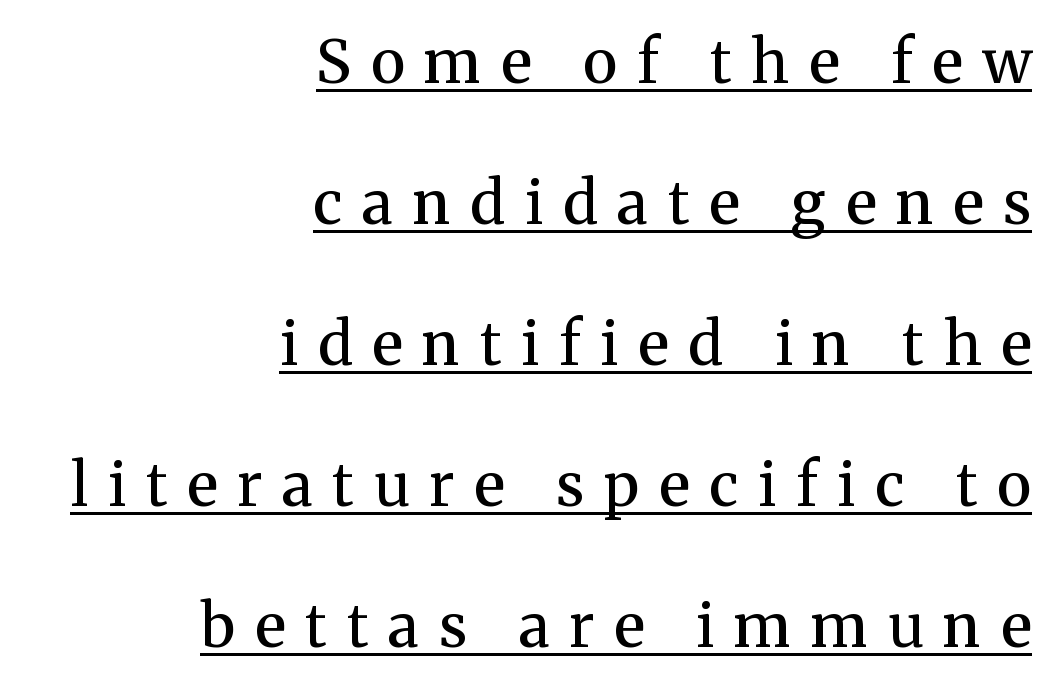
Q: Is the text bold? A: Semi-bold.
Q: Is the text italic (slanted)? A: No, it is upright.
Q: Is the typeface a serif or a sans-serif typeface? A: Serif.
Q: Is the text underlined? A: Yes.
Q: How is the paragraph aligned? A: Right-aligned.
Q: Is the spacing between letters normal or unusually wide? A: Unusually wide.
Q: Is the spacing between lines tight, normal or loose? A: Loose.
Q: Width (condensed, normal, or wide)? A: Normal.
Q: Stroke contrast? A: Medium.
Q: x-height? A: Medium.
Q: Monospaced? A: No.
